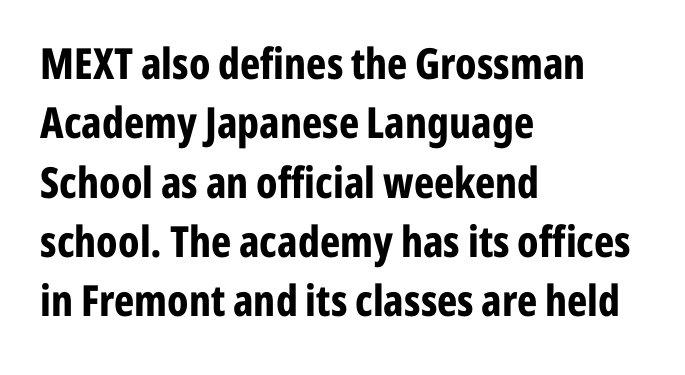
Q: Is the text bold? A: Yes.
Q: Is the text italic (slanted)? A: No, it is upright.
Q: Is the typeface a serif or a sans-serif typeface? A: Sans-serif.
Q: Is the text underlined? A: No.
Q: How is the paragraph aligned? A: Left-aligned.
Q: Is the spacing between letters normal or unusually wide? A: Normal.
Q: Is the spacing between lines tight, normal or loose? A: Normal.
Q: Width (condensed, normal, or wide)? A: Condensed.
Q: Stroke contrast? A: Low.
Q: x-height? A: Medium.
Q: Monospaced? A: No.
